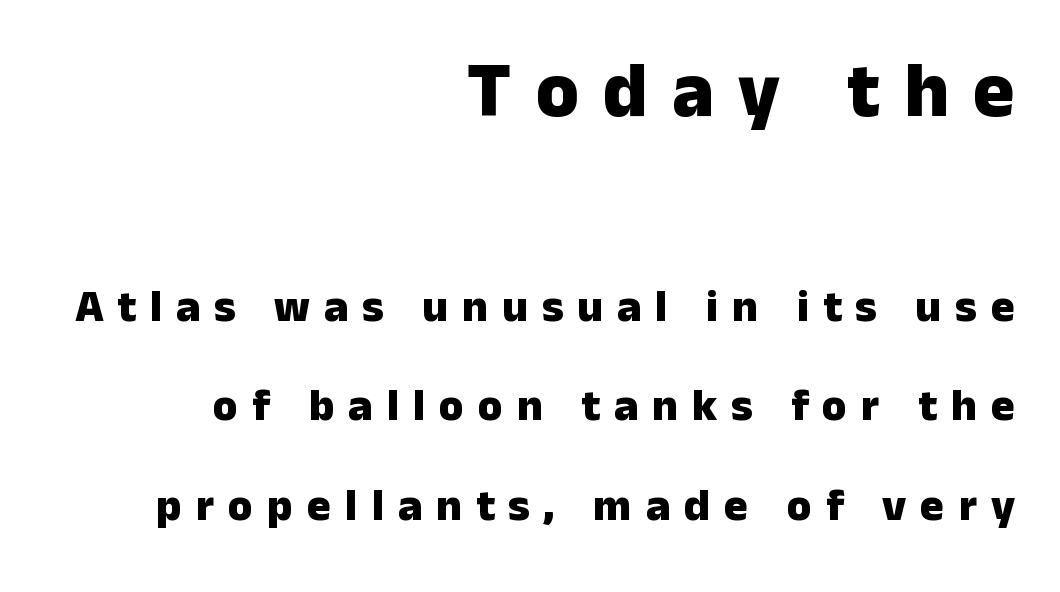
A great deal of white space separates one row of letters from the next. A clean baseline with only descenders dipping below it. Nope, no serifs anywhere on these letters. The typesetter chose a ragged-left arrangement here. These lines have a slow, spaced-out rhythm from letter to letter.
